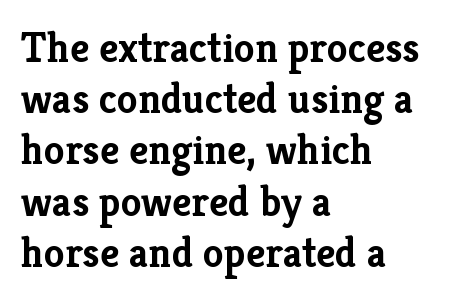
{"serif": "yes", "italic": "no", "bold": "yes", "weight": "semibold", "width": "normal", "stroke_contrast": "low", "x_height": "medium", "monospaced": "no", "underline": "no", "align": "left", "line_spacing_ratio": 1.22, "letter_spacing": "normal", "letter_spacing_em": 0.0, "glyph_px": 42}
